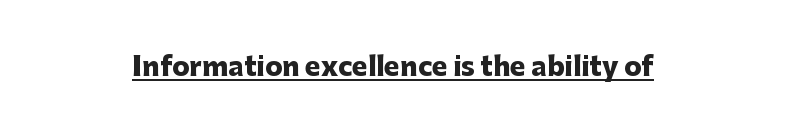
The image shows 26 px bold type, upright; set normal letter spacing, underlined.
